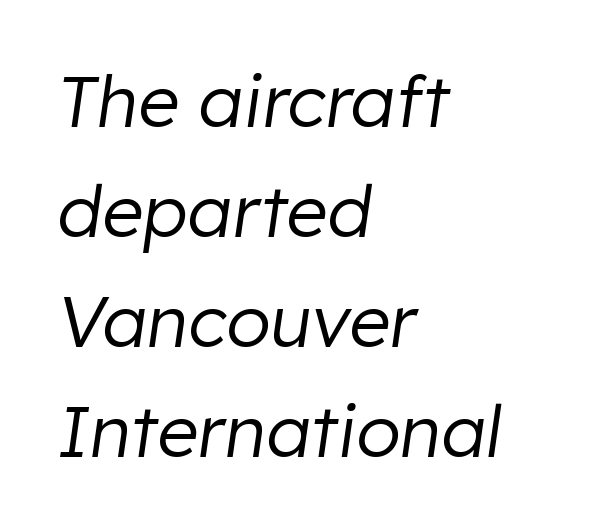
{"italic": "yes", "lean": "right", "slant_degrees": 8, "bold": "no", "weight": "regular", "width": "normal", "stroke_contrast": "low", "x_height": "medium", "monospaced": "no", "underline": "no", "align": "left", "line_spacing": "normal", "line_spacing_ratio": 1.53, "letter_spacing": "normal", "letter_spacing_em": 0.0, "glyph_px": 72}
